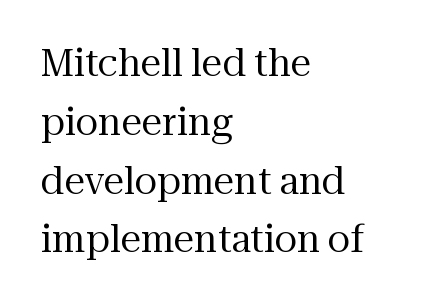
Q: Is the text bold? A: No.
Q: Is the text italic (slanted)? A: No, it is upright.
Q: Is the typeface a serif or a sans-serif typeface? A: Serif.
Q: Is the text underlined? A: No.
Q: How is the paragraph aligned? A: Left-aligned.
Q: Is the spacing between letters normal or unusually wide? A: Normal.
Q: Is the spacing between lines tight, normal or loose? A: Normal.
Q: Width (condensed, normal, or wide)? A: Normal.
Q: Stroke contrast? A: Medium.
Q: x-height? A: Medium.
Q: Monospaced? A: No.
